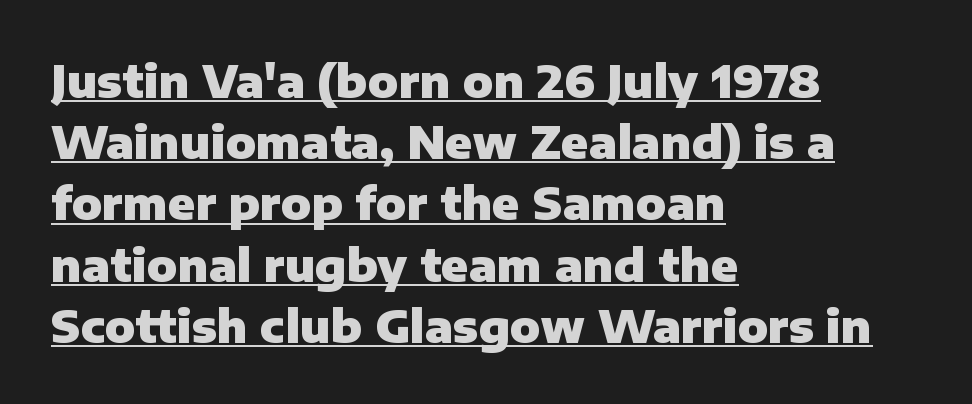
{"serif": "no", "italic": "no", "bold": "yes", "weight": "heavy", "width": "normal", "stroke_contrast": "low", "x_height": "medium", "monospaced": "no", "underline": "yes", "align": "left", "line_spacing": "normal", "line_spacing_ratio": 1.36, "letter_spacing": "normal", "letter_spacing_em": 0.0, "glyph_px": 45}
